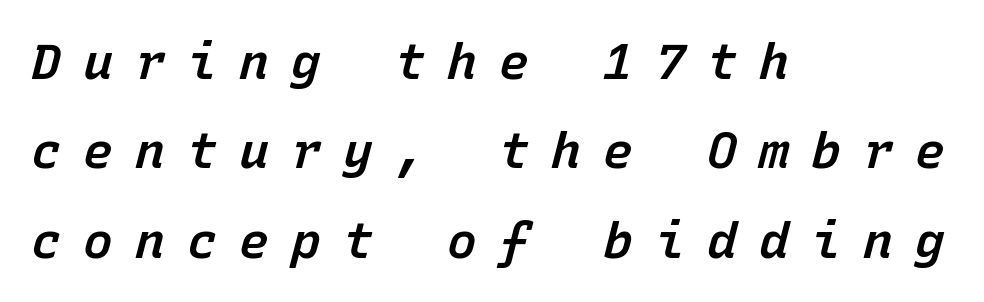
Q: Is the text bold? A: Semi-bold.
Q: Is the text italic (slanted)? A: Yes, it leans right by about 15 degrees.
Q: Is the text underlined? A: No.
Q: How is the paragraph aligned? A: Left-aligned.
Q: Is the spacing between letters normal or unusually wide? A: Unusually wide.
Q: Width (condensed, normal, or wide)? A: Normal.
Q: Stroke contrast? A: Low.
Q: x-height? A: Medium.
Q: Monospaced? A: Yes.
